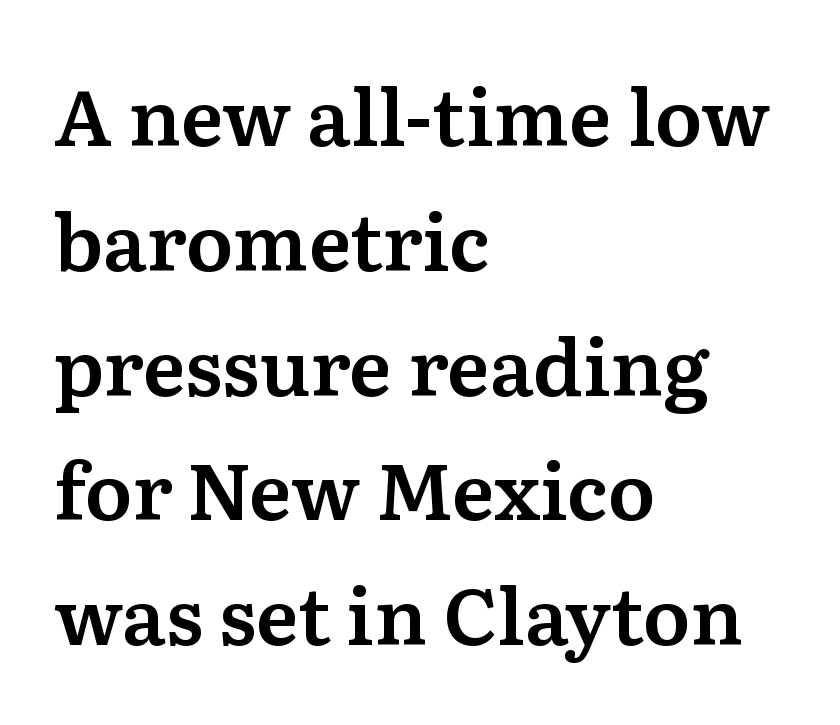
Q: Is the text italic (slanted)? A: No, it is upright.
Q: Is the typeface a serif or a sans-serif typeface? A: Serif.
Q: Is the text underlined? A: No.
Q: How is the paragraph aligned? A: Left-aligned.
Q: Is the spacing between letters normal or unusually wide? A: Normal.
Q: Is the spacing between lines tight, normal or loose? A: Normal.
Q: Width (condensed, normal, or wide)? A: Normal.
Q: Stroke contrast? A: Medium.
Q: x-height? A: Medium.
Q: Monospaced? A: No.
